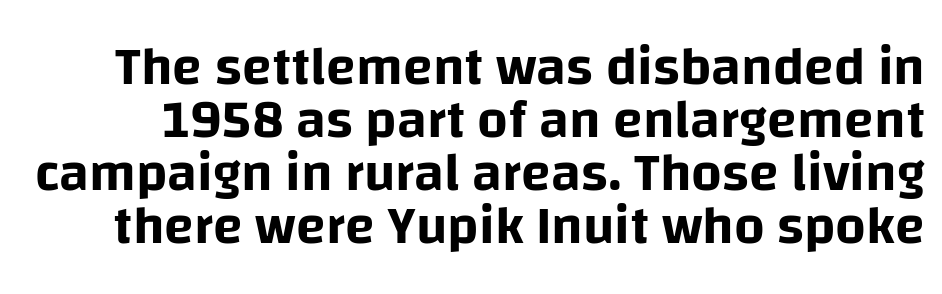
{"serif": "no", "italic": "no", "width": "normal", "stroke_contrast": "low", "x_height": "large", "monospaced": "no", "underline": "no", "line_spacing": "tight", "line_spacing_ratio": 0.98, "letter_spacing": "normal", "letter_spacing_em": 0.0, "glyph_px": 54}
